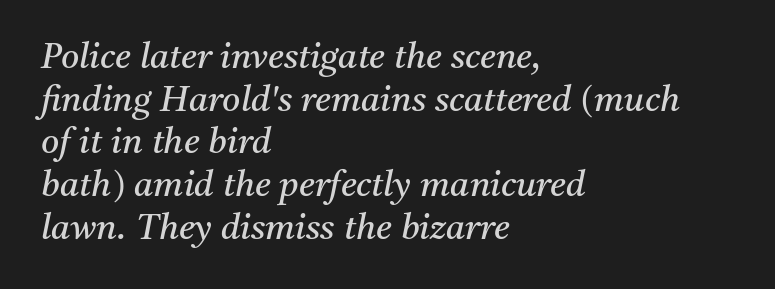
{"serif": "yes", "italic": "yes", "lean": "right", "slant_degrees": 11, "bold": "no", "weight": "regular", "width": "normal", "stroke_contrast": "medium", "x_height": "medium", "monospaced": "no", "underline": "no", "align": "left", "line_spacing_ratio": 1.22, "letter_spacing": "normal", "letter_spacing_em": 0.0, "glyph_px": 35}
